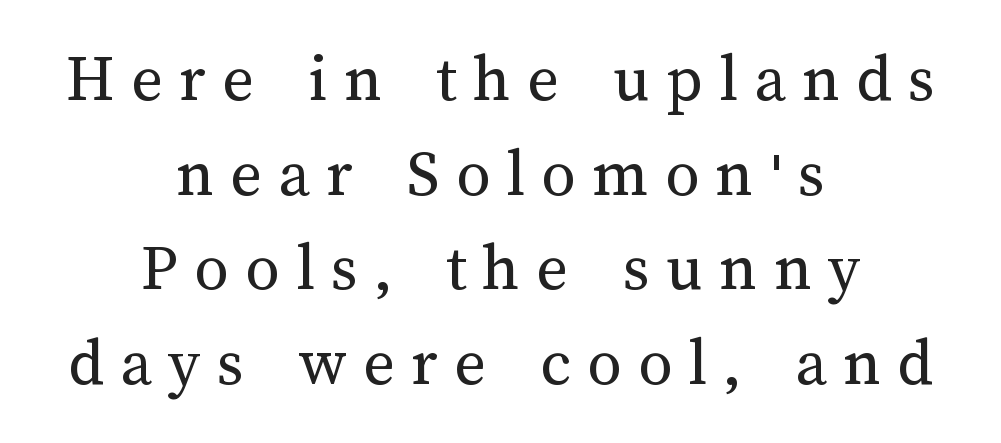
The image shows 68 px regular-weight type, upright; set centered, normal line spacing (1.39x), unusually wide letter spacing (+0.24 em), not underlined; medium stroke contrast and a medium x-height.
